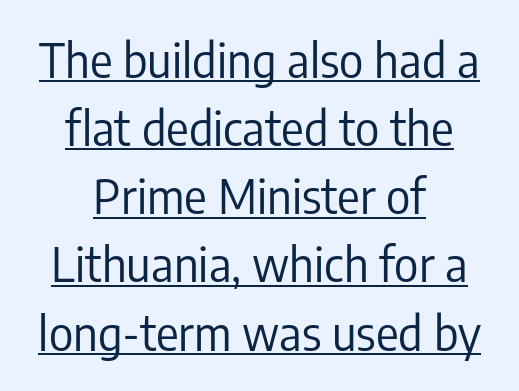
Q: Is the text bold? A: No.
Q: Is the text italic (slanted)? A: No, it is upright.
Q: Is the typeface a serif or a sans-serif typeface? A: Sans-serif.
Q: Is the text underlined? A: Yes.
Q: How is the paragraph aligned? A: Centered.
Q: Is the spacing between letters normal or unusually wide? A: Normal.
Q: Is the spacing between lines tight, normal or loose? A: Normal.
Q: Width (condensed, normal, or wide)? A: Condensed.
Q: Stroke contrast? A: Low.
Q: x-height? A: Medium.
Q: Monospaced? A: No.
